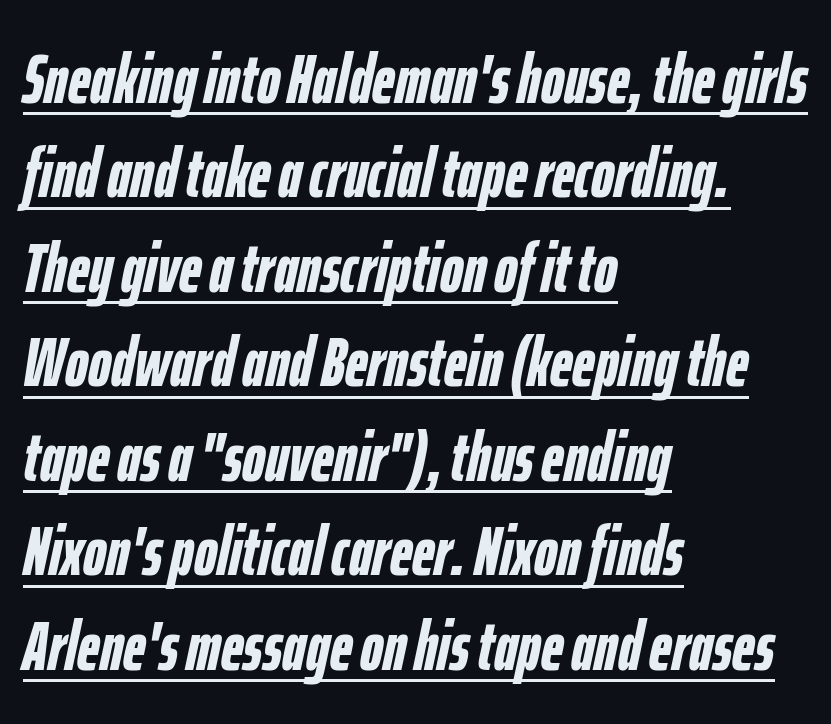
The image shows 70 px semibold, condensed type, italic (leaning right); set left-aligned, normal line spacing (1.35x), normal letter spacing, underlined; low stroke contrast and a medium x-height.
